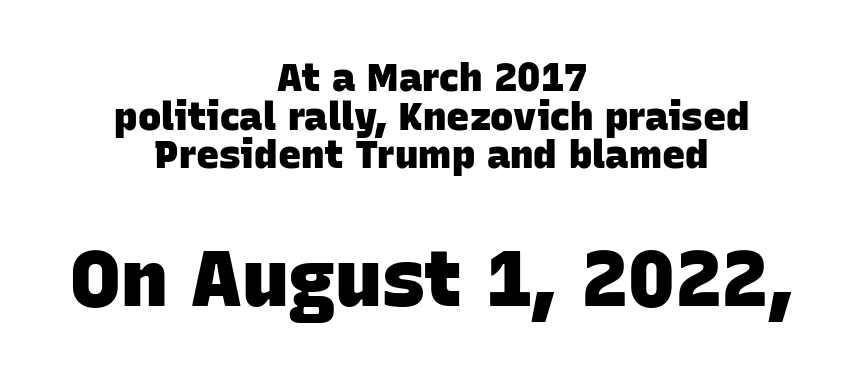
The image shows 78 px heavy sans-serif type; set centered, tight line spacing (0.99x), normal letter spacing, not underlined; the second (bottom) block is 2.0x larger; low stroke contrast and a large x-height.
